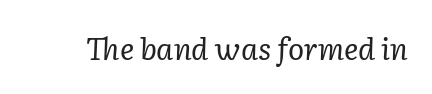
The image shows 30 px regular-weight serif type, italic (leaning right); set normal letter spacing, not underlined; low stroke contrast and a medium x-height.
